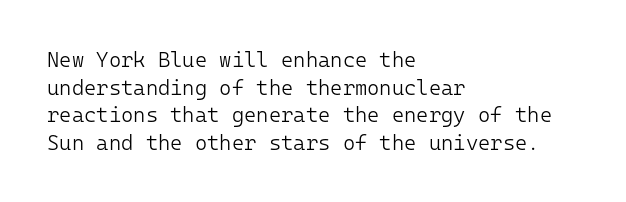
{"italic": "no", "bold": "no", "underline": "no", "align": "left", "line_spacing": "normal", "line_spacing_ratio": 1.31, "letter_spacing": "normal", "letter_spacing_em": 0.0, "glyph_px": 21}
